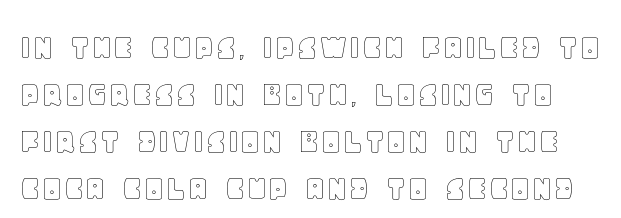
Q: Is the text italic (slanted)? A: No, it is upright.
Q: Is the text underlined? A: No.
Q: Is the spacing between letters normal or unusually wide? A: Normal.
Q: Width (condensed, normal, or wide)? A: Normal.
Q: x-height? A: Large.
Q: Monospaced? A: No.
